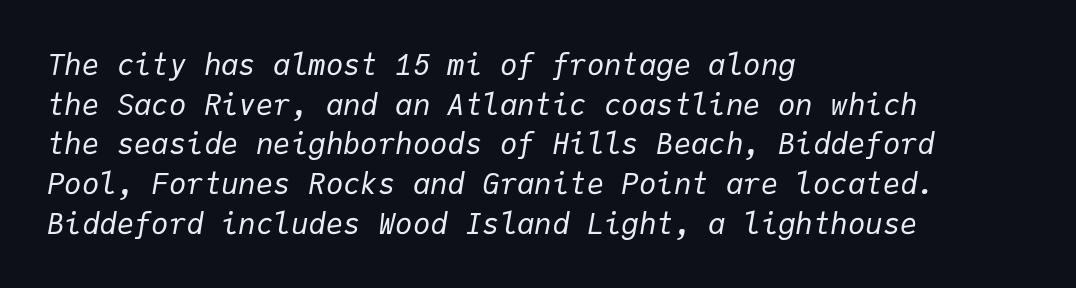
The image shows 29 px regular-weight type, italic (leaning right), monospaced; set left-aligned, normal line spacing (1.37x), normal letter spacing, not underlined; low stroke contrast and a medium x-height.
